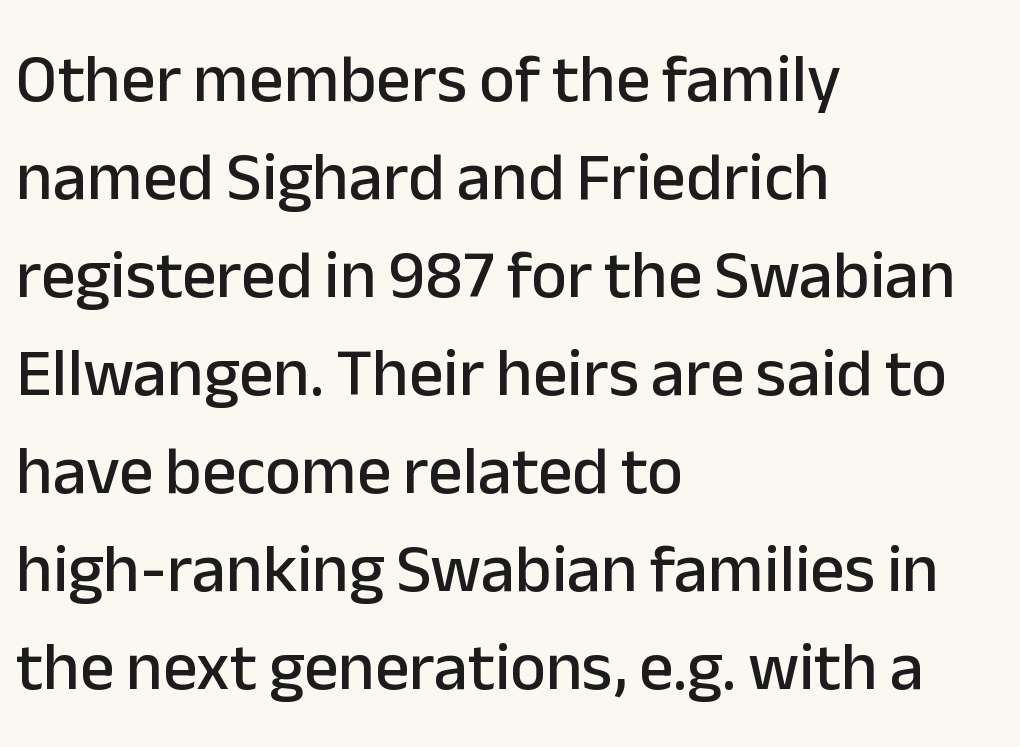
Q: Is the text italic (slanted)? A: No, it is upright.
Q: Is the typeface a serif or a sans-serif typeface? A: Sans-serif.
Q: Is the text underlined? A: No.
Q: How is the paragraph aligned? A: Left-aligned.
Q: Is the spacing between letters normal or unusually wide? A: Normal.
Q: Is the spacing between lines tight, normal or loose? A: Normal.
Q: Width (condensed, normal, or wide)? A: Normal.
Q: Stroke contrast? A: Low.
Q: x-height? A: Medium.
Q: Monospaced? A: No.
